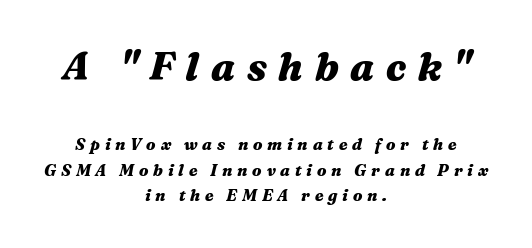
Set as a true bold cut, around the 700 mark. The setting favours the middle, as headings and verse often do. The more generous point size was reserved for the upper chunk. In terms of posture, this sample is oblique. Each new line begins a customary step beneath the previous one. Tracking here is generous; glyphs stand well apart from one another.
